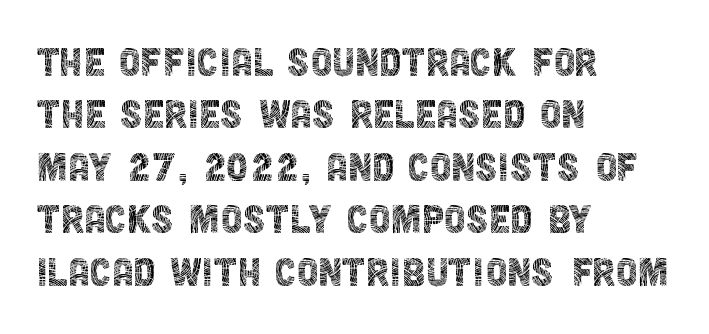
{"serif": "no", "italic": "no", "bold": "no", "weight": "thin", "width": "condensed", "x_height": "large", "monospaced": "no", "underline": "no", "align": "left", "line_spacing": "tight", "line_spacing_ratio": 1.07, "letter_spacing": "normal", "letter_spacing_em": 0.0, "glyph_px": 49}
